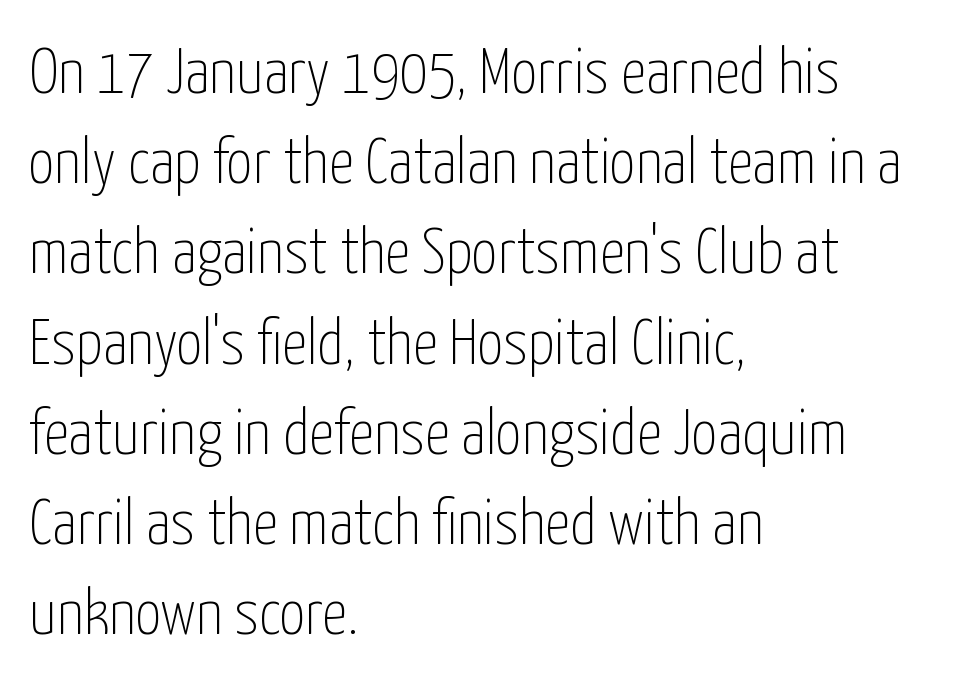
The image shows 64 px thin, condensed sans-serif type, upright; set left-aligned, normal line spacing (1.41x), normal letter spacing, not underlined; low stroke contrast and a medium x-height.
